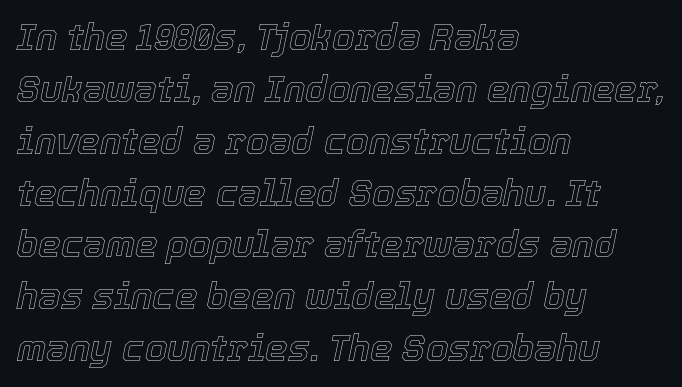
{"italic": "yes", "lean": "right", "slant_degrees": 12, "width": "normal", "x_height": "medium", "monospaced": "no", "underline": "no", "align": "left", "line_spacing": "normal", "line_spacing_ratio": 1.44, "letter_spacing": "normal", "letter_spacing_em": 0.0, "glyph_px": 36}
